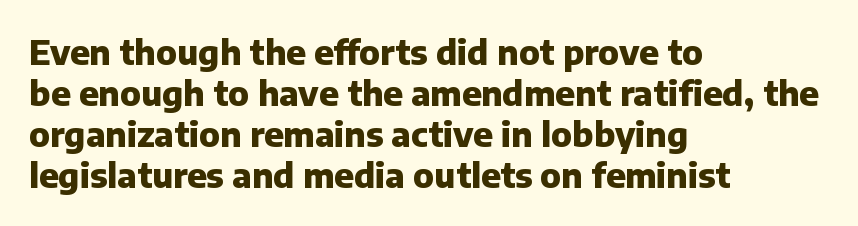
The image shows 34 px heavy sans-serif type, upright; set left-aligned, line spacing 1.21x, normal letter spacing, not underlined; low stroke contrast and a medium x-height.
